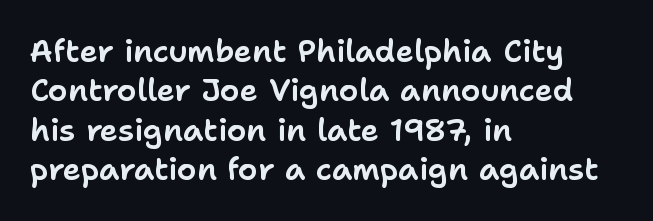
Q: Is the text italic (slanted)? A: No, it is upright.
Q: Is the typeface a serif or a sans-serif typeface? A: Sans-serif.
Q: Is the text underlined? A: No.
Q: How is the paragraph aligned? A: Left-aligned.
Q: Is the spacing between letters normal or unusually wide? A: Normal.
Q: Is the spacing between lines tight, normal or loose? A: Normal.
Q: Width (condensed, normal, or wide)? A: Normal.
Q: Stroke contrast? A: Low.
Q: x-height? A: Medium.
Q: Monospaced? A: No.
